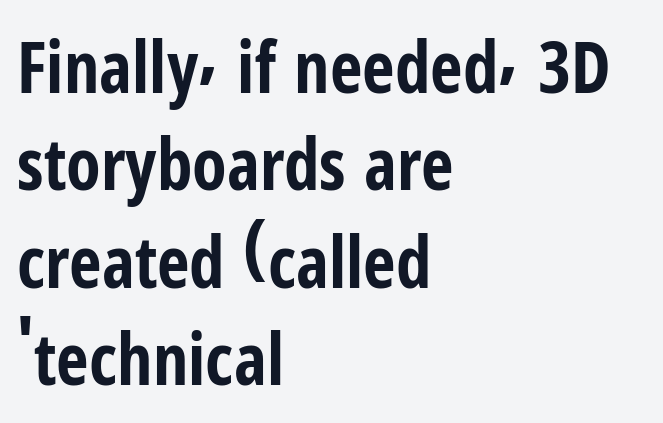
Is this a fixed-width face? No — the glyphs have proportional, varying widths. Heavy-handed strokes throughout: this text is bold. The font family rendered here belongs to the sans-serif group. Teacher's note: observe the even left margin — that is flush-left alignment.
